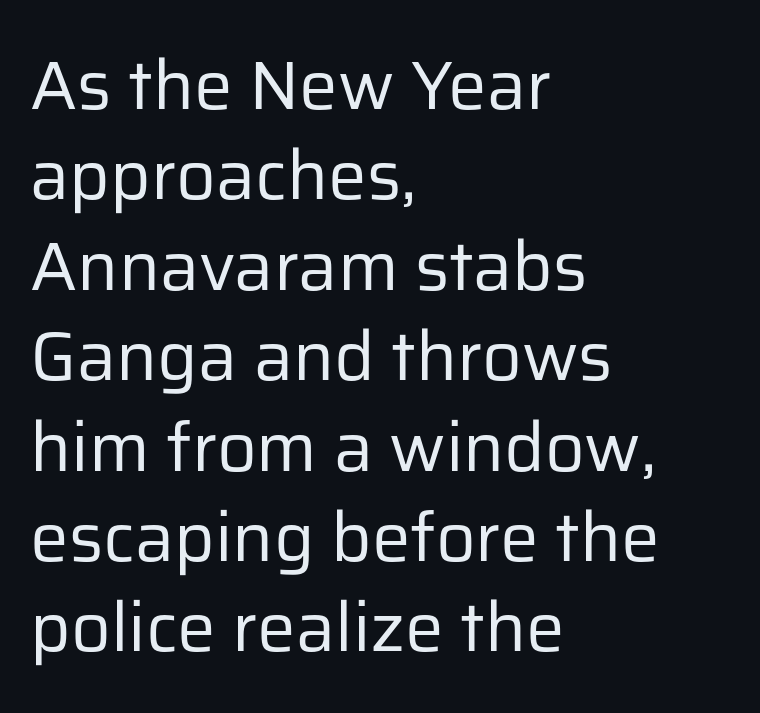
Q: Is the text bold? A: No.
Q: Is the text italic (slanted)? A: No, it is upright.
Q: Is the typeface a serif or a sans-serif typeface? A: Sans-serif.
Q: Is the text underlined? A: No.
Q: How is the paragraph aligned? A: Left-aligned.
Q: Is the spacing between letters normal or unusually wide? A: Normal.
Q: Is the spacing between lines tight, normal or loose? A: Normal.
Q: Width (condensed, normal, or wide)? A: Normal.
Q: Stroke contrast? A: Low.
Q: x-height? A: Medium.
Q: Monospaced? A: No.
